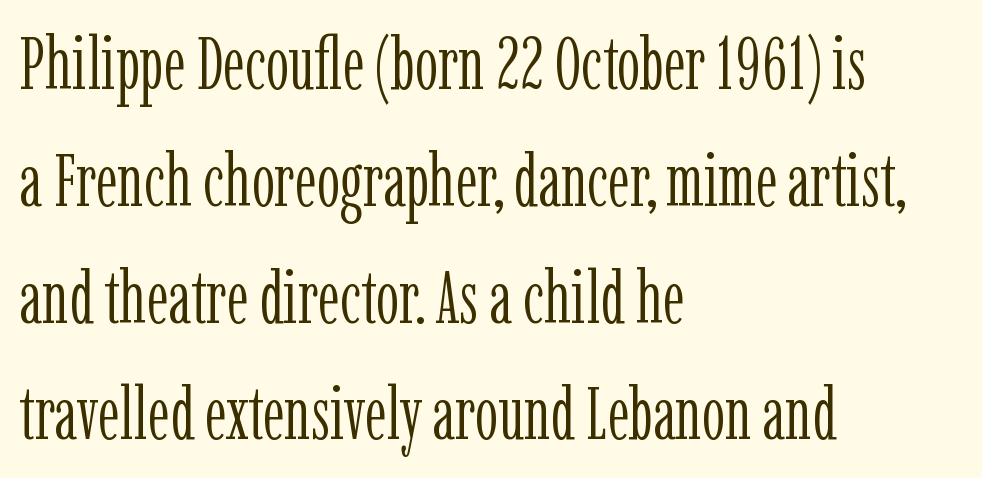
There is no visible air inserted between adjacent glyphs. Each letter keeps its own natural width here, so spacing adapts to shape. The weight would be labelled regular, book, light, or lighter still. Layout note: lines flush left.
